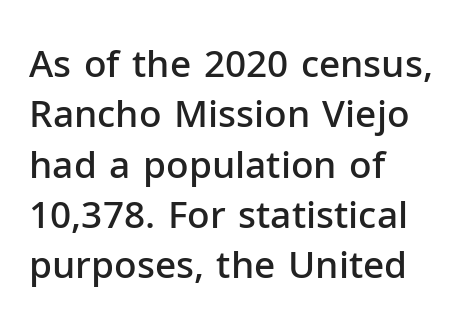
If you drew a ruler down the left edge, every line would touch it. Stems and bowls a touch heavier than normal — semibold. If you drew a line through each stem, it would be perfectly vertical. The letterforms sit shoulder to shoulder at normal distance. Normally led — the rows are evenly, conventionally spaced. The typeface chosen for these lines omits serifs.
